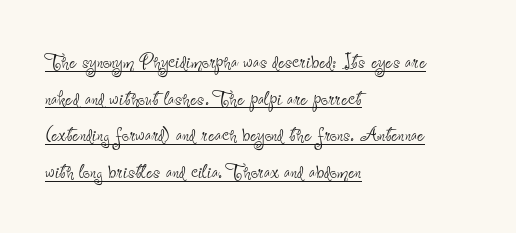
{"bold": "no", "underline": "yes", "align": "left", "line_spacing": "normal", "line_spacing_ratio": 1.47, "letter_spacing": "normal", "letter_spacing_em": 0.0, "glyph_px": 25}
